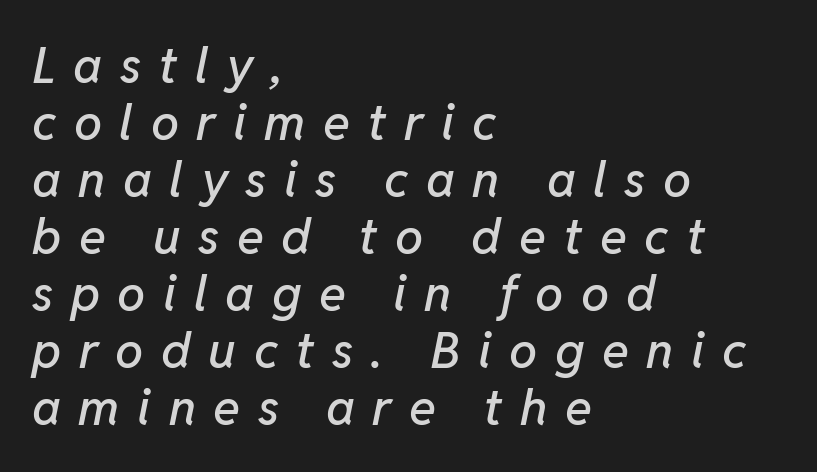
The image shows 50 px text type, italic (leaning right); set left-aligned, tight line spacing (1.14x), unusually wide letter spacing (+0.35 em), not underlined; low stroke contrast and a medium x-height.
